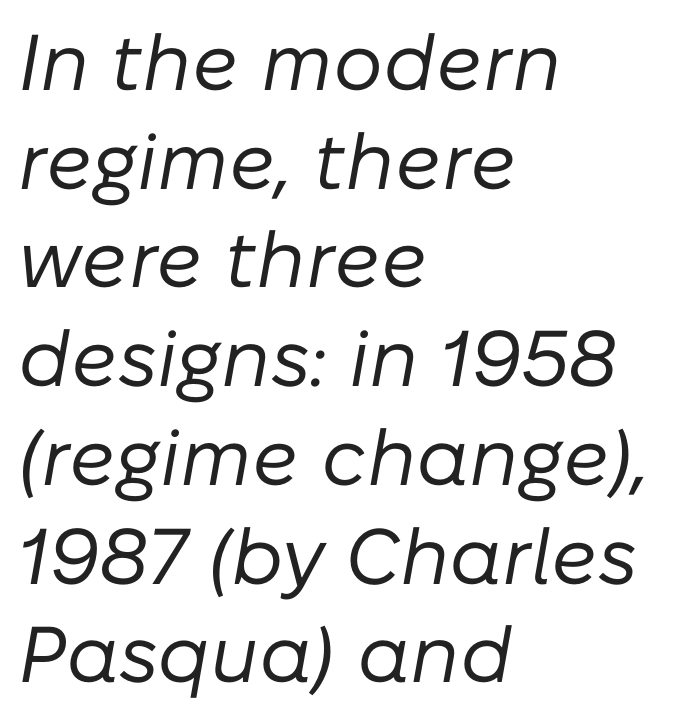
The image shows 79 px regular-weight type, italic (leaning right); set left-aligned, normal line spacing (1.25x), normal letter spacing, not underlined; low stroke contrast and a medium x-height.
